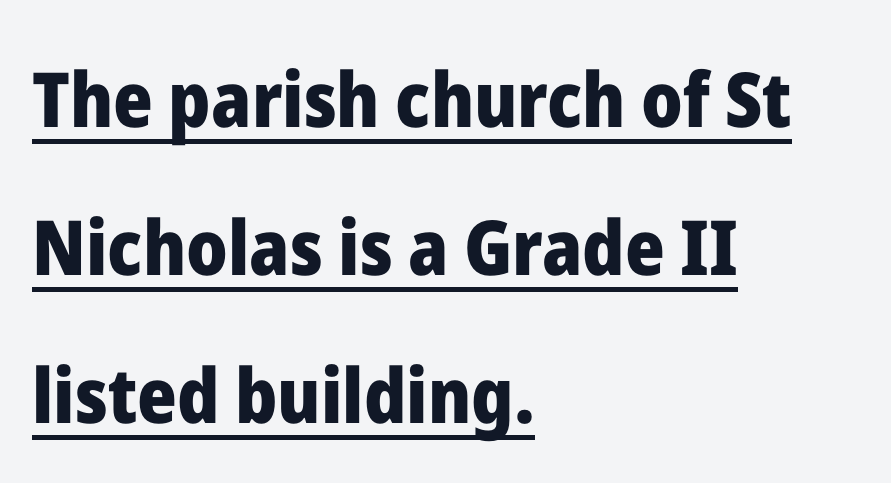
Q: Is the text bold? A: Yes.
Q: Is the text italic (slanted)? A: No, it is upright.
Q: Is the typeface a serif or a sans-serif typeface? A: Sans-serif.
Q: Is the text underlined? A: Yes.
Q: How is the paragraph aligned? A: Left-aligned.
Q: Is the spacing between letters normal or unusually wide? A: Normal.
Q: Is the spacing between lines tight, normal or loose? A: Loose.
Q: Width (condensed, normal, or wide)? A: Normal.
Q: Stroke contrast? A: Low.
Q: x-height? A: Medium.
Q: Monospaced? A: No.
